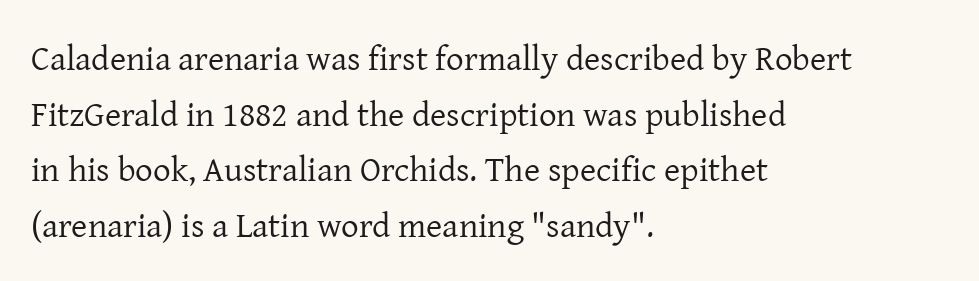
The image shows 35 px regular-weight serif type, upright; set left-aligned, normal line spacing (1.59x), normal letter spacing, not underlined; low stroke contrast and a medium x-height.
